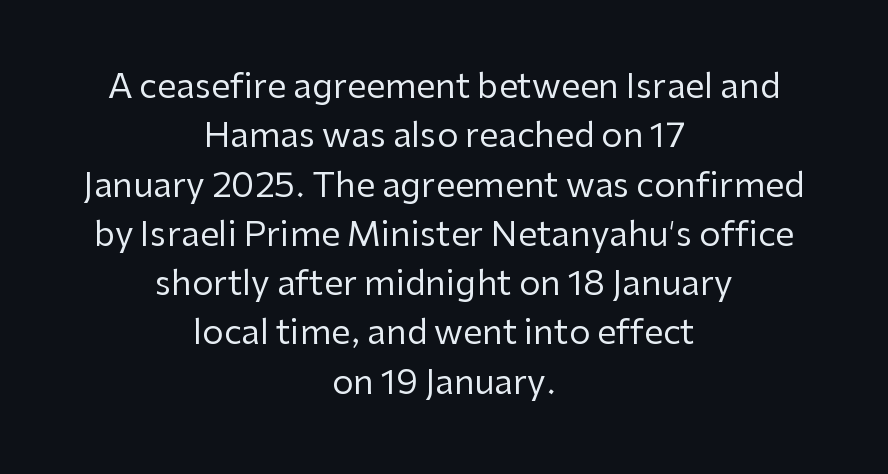
The image shows 34 px regular-weight sans-serif type, upright; set centered, normal line spacing (1.45x), normal letter spacing, not underlined; low stroke contrast and a medium x-height.
